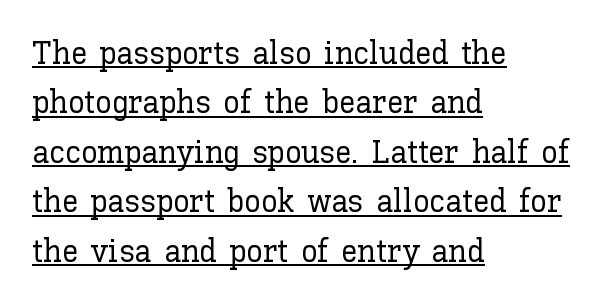
The image shows 33 px text type, upright; set left-aligned, normal line spacing (1.5x), normal letter spacing, underlined; low stroke contrast and a medium x-height.
